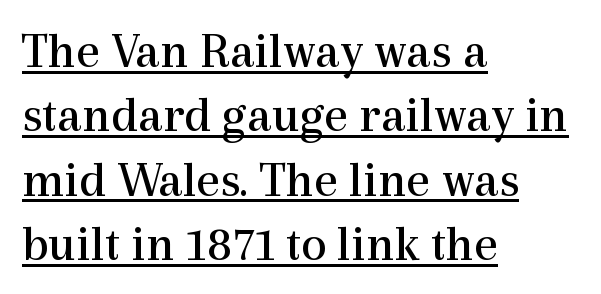
Q: Is the text bold? A: No.
Q: Is the text italic (slanted)? A: No, it is upright.
Q: Is the typeface a serif or a sans-serif typeface? A: Serif.
Q: Is the text underlined? A: Yes.
Q: How is the paragraph aligned? A: Left-aligned.
Q: Is the spacing between letters normal or unusually wide? A: Normal.
Q: Is the spacing between lines tight, normal or loose? A: Normal.
Q: Width (condensed, normal, or wide)? A: Normal.
Q: x-height? A: Medium.
Q: Monospaced? A: No.
